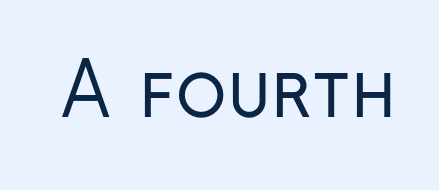
The image shows 74 px regular-weight, condensed sans-serif type, upright; set normal letter spacing, not underlined; low stroke contrast and a medium x-height.
